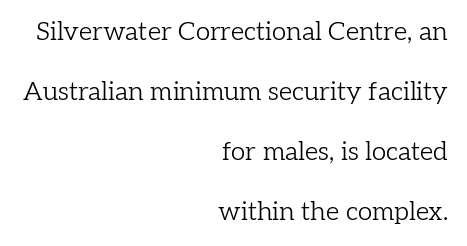
{"italic": "no", "bold": "no", "underline": "no", "align": "right", "line_spacing": "loose", "line_spacing_ratio": 2.31, "letter_spacing": "normal", "letter_spacing_em": 0.0, "glyph_px": 26}
